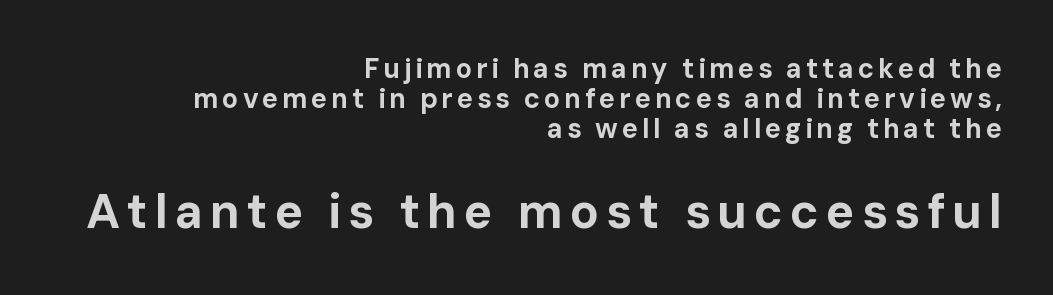
{"serif": "no", "italic": "no", "bold": "yes", "weight": "bold", "width": "normal", "stroke_contrast": "low", "x_height": "medium", "monospaced": "no", "underline": "no", "align": "right", "line_spacing": "tight", "line_spacing_ratio": 1.12, "larger_block": "second", "size_ratio": 1.78, "glyph_px": 48}
